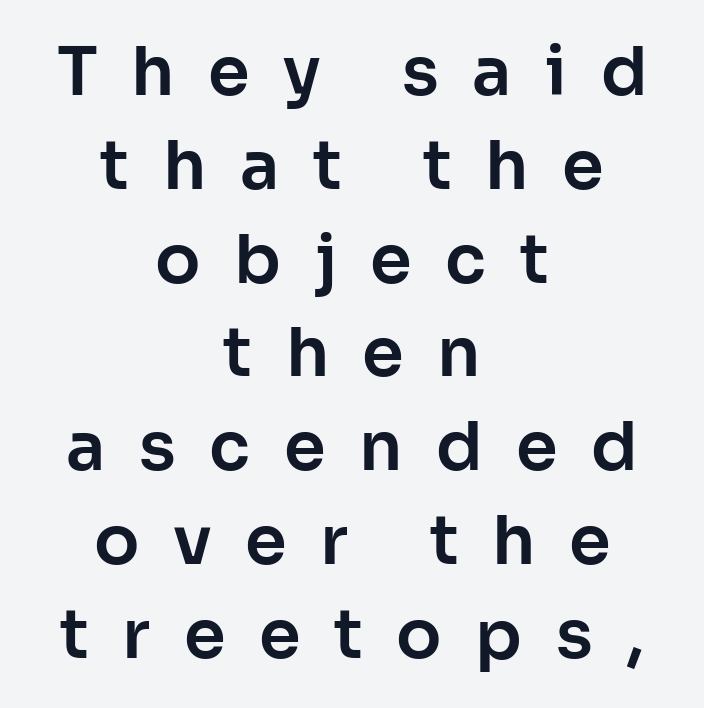
The image shows 67 px sans-serif type, upright; set centered, normal line spacing (1.4x), unusually wide letter spacing (+0.5 em), not underlined; low stroke contrast and a medium x-height.
